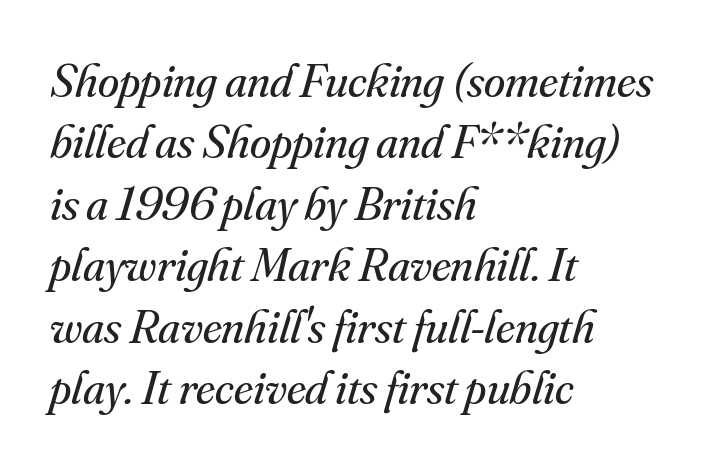
In terms of leading, this rendering sits right in the middle. The line texture is even and compact thanks to regular tracking. Has an underline been added? It has not. Character widths vary here, with narrow letters taking less room than wide ones.
